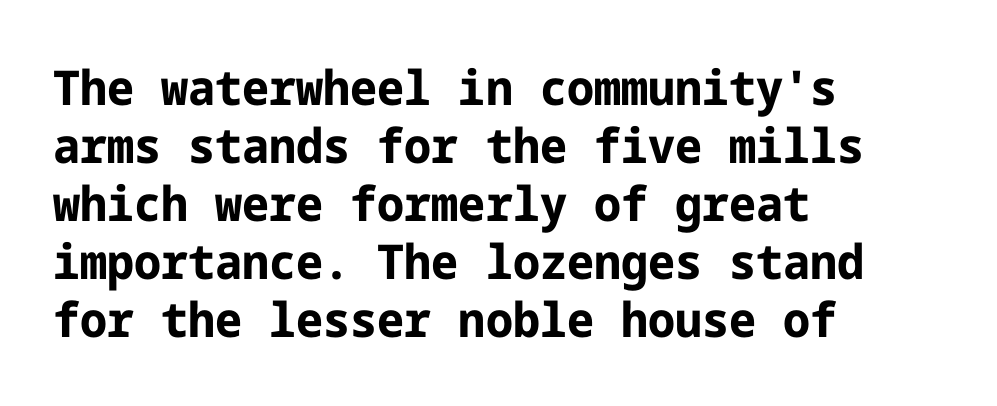
The image shows 48 px bold sans-serif type, upright; set left-aligned, line spacing 1.21x, normal letter spacing, not underlined; low stroke contrast and a medium x-height.
